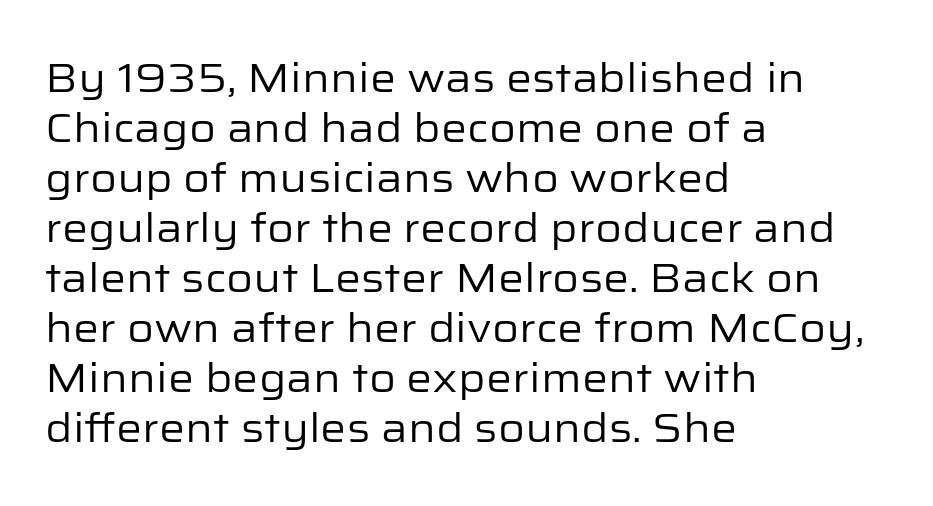
The image shows 41 px regular-weight sans-serif type, upright; set left-aligned, line spacing 1.22x, normal letter spacing, not underlined; low stroke contrast and a medium x-height.
